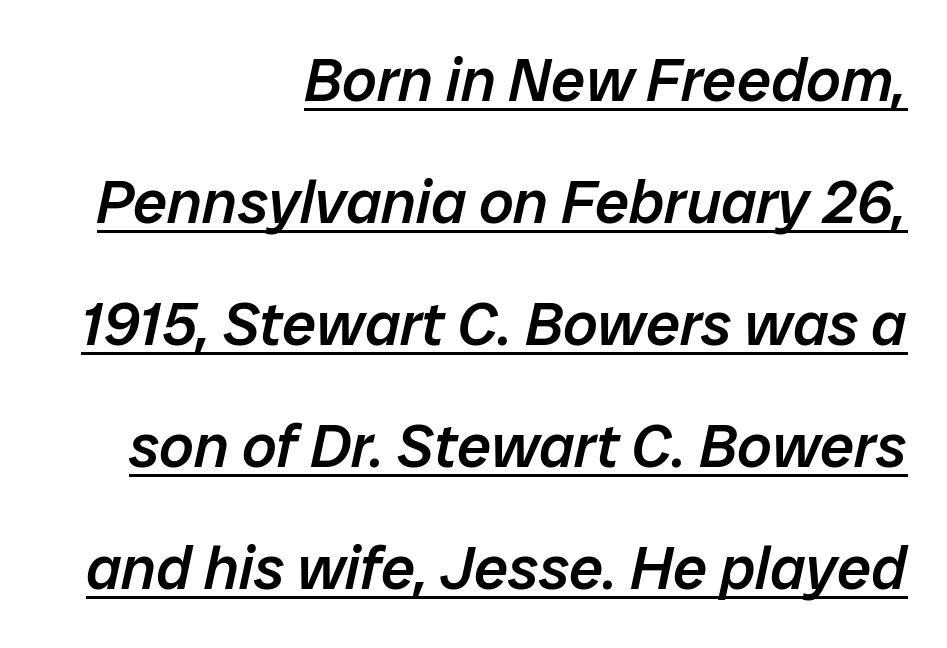
Q: Is the text bold? A: Semi-bold.
Q: Is the text italic (slanted)? A: Yes, it leans right by about 12 degrees.
Q: Is the text underlined? A: Yes.
Q: How is the paragraph aligned? A: Right-aligned.
Q: Is the spacing between letters normal or unusually wide? A: Normal.
Q: Is the spacing between lines tight, normal or loose? A: Loose.
Q: Width (condensed, normal, or wide)? A: Normal.
Q: Stroke contrast? A: Low.
Q: x-height? A: Medium.
Q: Monospaced? A: No.
